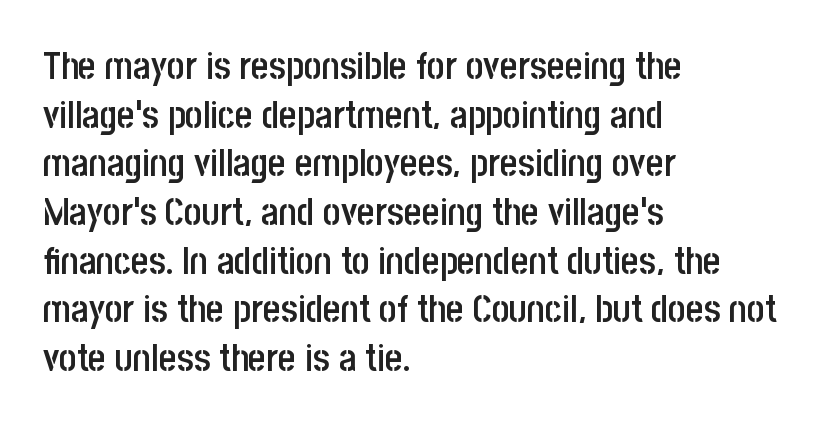
Q: Is the text bold? A: Semi-bold.
Q: Is the text italic (slanted)? A: No, it is upright.
Q: Is the typeface a serif or a sans-serif typeface? A: Sans-serif.
Q: Is the text underlined? A: No.
Q: How is the paragraph aligned? A: Left-aligned.
Q: Is the spacing between letters normal or unusually wide? A: Normal.
Q: Is the spacing between lines tight, normal or loose? A: Normal.
Q: Width (condensed, normal, or wide)? A: Condensed.
Q: Stroke contrast? A: Low.
Q: x-height? A: Large.
Q: Monospaced? A: No.
